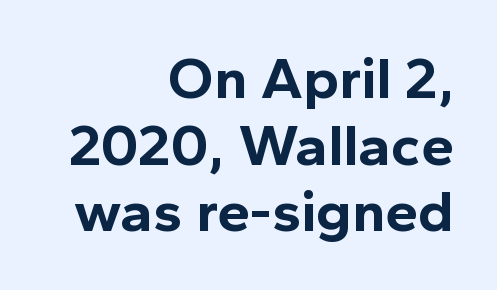
The horizontal fit of the characters is conventional and even. Observe the absence of serifs on each vertical stroke in this sample. This rendering features lettering with no underline. Typeset ragged left — the right edge is the straight one.
